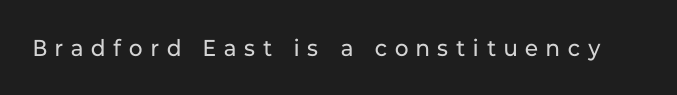
Characters follow at a spacing far wider than the type designer built in. The letterforms sit at book weight or below. Descender tails drop into unmarked territory. Notice how the stems are strictly vertical — no italics here.
